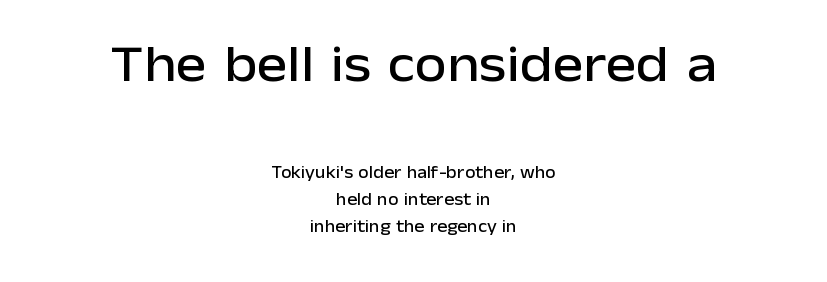
Q: Is the text italic (slanted)? A: No, it is upright.
Q: Is the typeface a serif or a sans-serif typeface? A: Sans-serif.
Q: Is the text underlined? A: No.
Q: How is the paragraph aligned? A: Centered.
Q: Is the spacing between letters normal or unusually wide? A: Normal.
Q: Is the spacing between lines tight, normal or loose? A: Normal.
Q: Which block of text is set in a larger size, the first (top) or the second (bottom)? A: The first (top) one.
Q: Width (condensed, normal, or wide)? A: Normal.
Q: Stroke contrast? A: Low.
Q: x-height? A: Medium.
Q: Monospaced? A: No.
